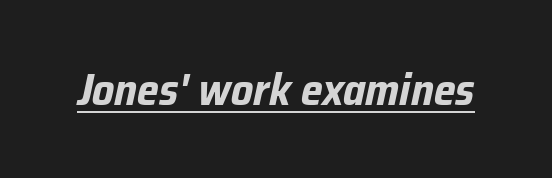
Q: Is the text bold? A: Yes.
Q: Is the text italic (slanted)? A: Yes, it leans right by about 12 degrees.
Q: Is the text underlined? A: Yes.
Q: Is the spacing between letters normal or unusually wide? A: Normal.
Q: Width (condensed, normal, or wide)? A: Condensed.
Q: Stroke contrast? A: Low.
Q: x-height? A: Medium.
Q: Monospaced? A: No.
